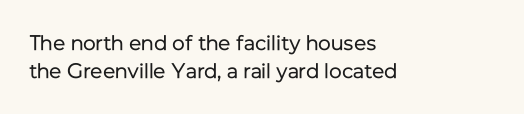
The image shows 21 px text type, upright; set left-aligned, normal line spacing (1.35x), normal letter spacing, not underlined.
